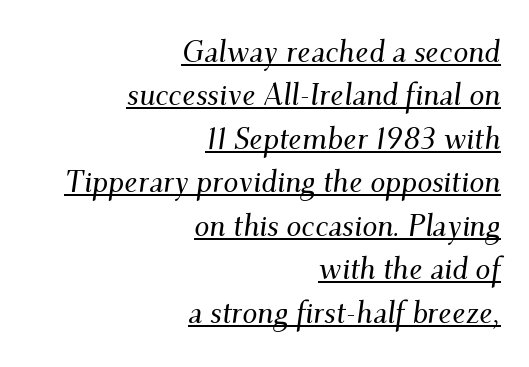
Q: Is the text italic (slanted)? A: Yes, it leans right by about 9 degrees.
Q: Is the typeface a serif or a sans-serif typeface? A: Serif.
Q: Is the text underlined? A: Yes.
Q: How is the paragraph aligned? A: Right-aligned.
Q: Is the spacing between letters normal or unusually wide? A: Normal.
Q: Is the spacing between lines tight, normal or loose? A: Normal.
Q: Width (condensed, normal, or wide)? A: Normal.
Q: Stroke contrast? A: Medium.
Q: x-height? A: Small.
Q: Monospaced? A: No.
